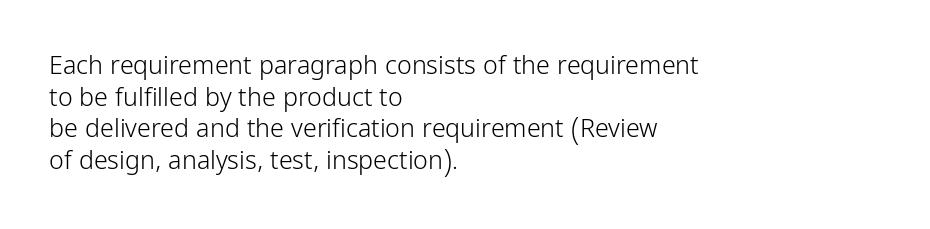
The characters are drawn with everyday or finer stroke widths. The string is rendered with underlining switched off. Leading matches the norm, producing a regular column. This sample uses plain, unmodified letter spacing.
